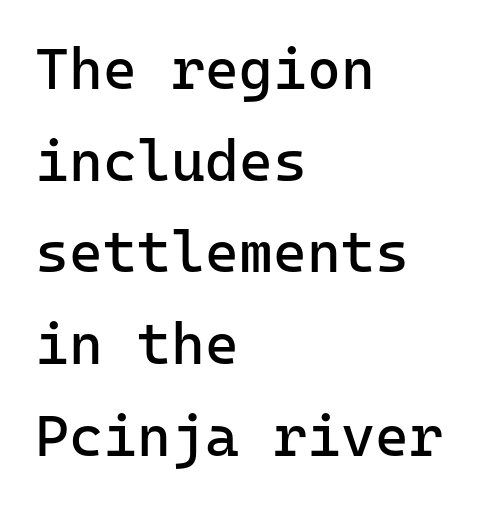
The image shows 58 px regular-weight sans-serif type, upright, monospaced; set left-aligned, normal line spacing (1.58x), normal letter spacing, not underlined; low stroke contrast and a medium x-height.
